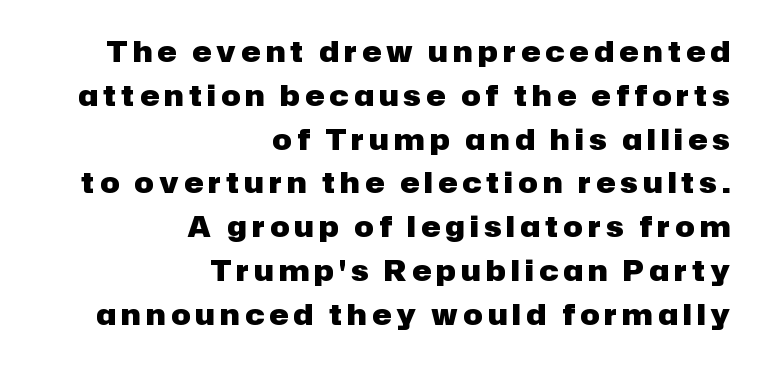
The image shows 29 px heavy sans-serif type, upright; set right-aligned, normal line spacing (1.51x), not underlined; low stroke contrast and a medium x-height.
